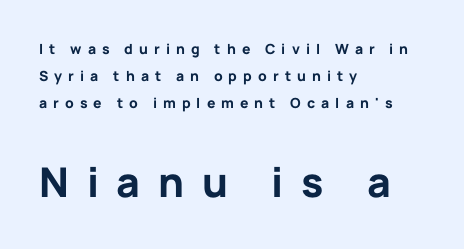
{"serif": "no", "italic": "no", "bold": "yes", "weight": "bold", "width": "normal", "stroke_contrast": "low", "x_height": "medium", "monospaced": "no", "underline": "no", "align": "left", "line_spacing": "loose", "line_spacing_ratio": 1.93, "letter_spacing": "wide", "letter_spacing_em": 0.43, "larger_block": "second", "size_ratio": 2.93, "glyph_px": 41}
